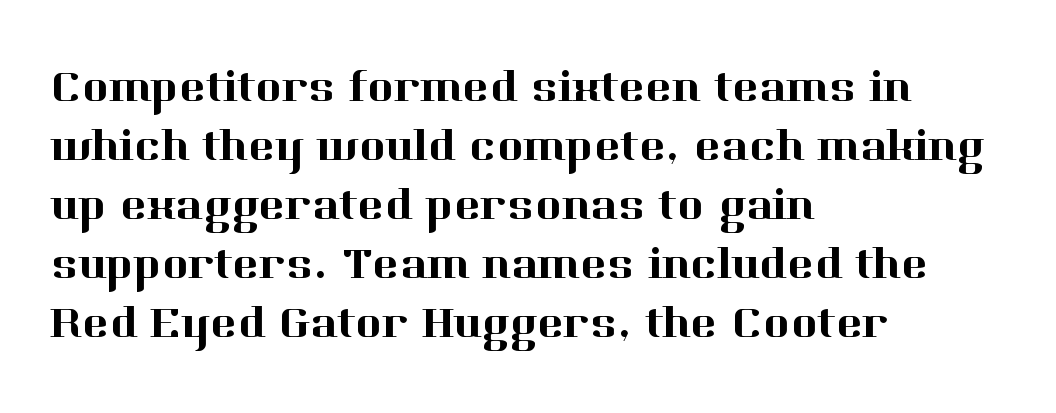
Q: Is the text italic (slanted)? A: No, it is upright.
Q: Is the typeface a serif or a sans-serif typeface? A: Serif.
Q: Is the text underlined? A: No.
Q: How is the paragraph aligned? A: Left-aligned.
Q: Is the spacing between letters normal or unusually wide? A: Normal.
Q: Is the spacing between lines tight, normal or loose? A: Normal.
Q: Width (condensed, normal, or wide)? A: Normal.
Q: Stroke contrast? A: High.
Q: x-height? A: Medium.
Q: Monospaced? A: No.
